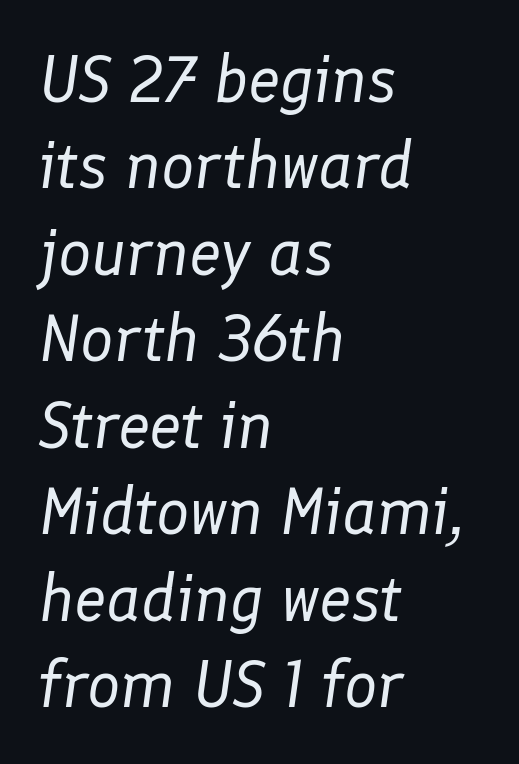
The image shows 66 px regular-weight type, italic (leaning right); set left-aligned, normal line spacing (1.31x), normal letter spacing, not underlined; low stroke contrast and a medium x-height.
